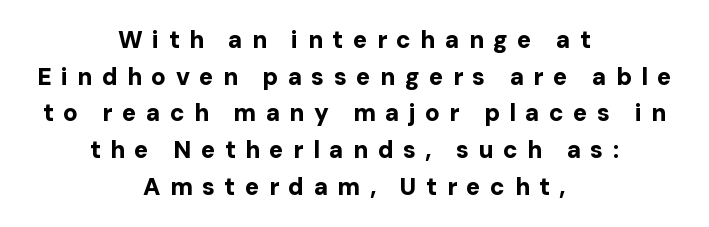
Summary of weight: heavy, a full bold. Whoever set this chose a conventional vertical rhythm. The letterforms stand isolated, each surrounded by extra space. Does the copy run flush right? No — it is centered line by line. Anything drawn beneath the words? Only blank space. The typography opts for an upright posture over an oblique one.
